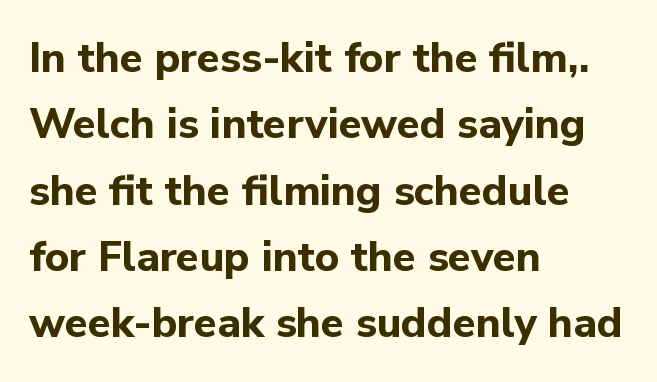
Q: Is the text bold? A: Yes.
Q: Is the text italic (slanted)? A: No, it is upright.
Q: Is the typeface a serif or a sans-serif typeface? A: Sans-serif.
Q: Is the text underlined? A: No.
Q: How is the paragraph aligned? A: Left-aligned.
Q: Is the spacing between letters normal or unusually wide? A: Normal.
Q: Is the spacing between lines tight, normal or loose? A: Normal.
Q: Width (condensed, normal, or wide)? A: Normal.
Q: Stroke contrast? A: Low.
Q: x-height? A: Medium.
Q: Monospaced? A: No.
